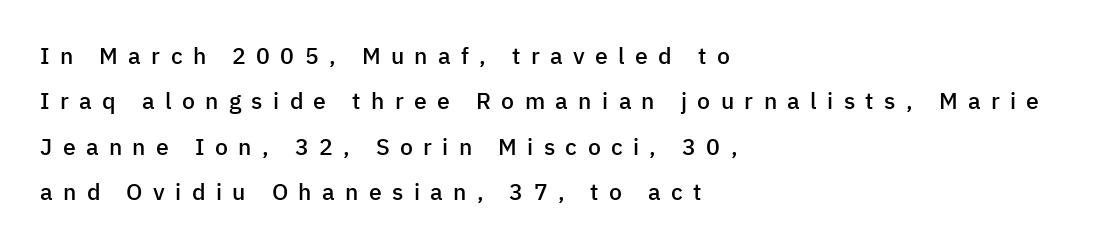
Emphasis by weight is partial: semibold. A bare baseline throughout the passage. This sample is left-justified, so line endings fall wherever the words run out. The letters stand upright; this is a roman face. Leading is clearly above the norm, producing a sparse column.
